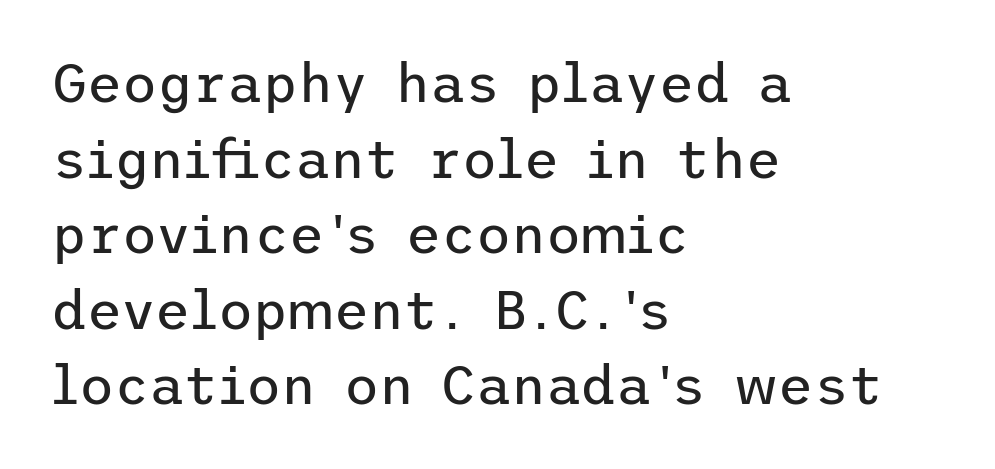
The image shows 54 px regular-weight sans-serif type, upright; set left-aligned, normal line spacing (1.4x), normal letter spacing, not underlined; low stroke contrast and a medium x-height.
